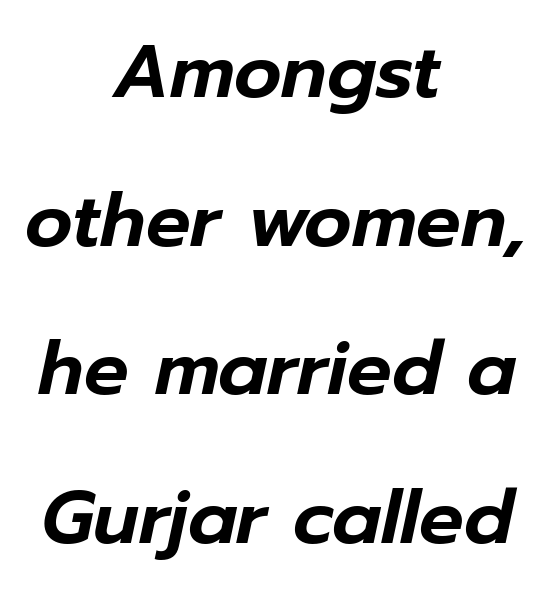
Q: Is the text italic (slanted)? A: Yes, it leans right by about 12 degrees.
Q: Is the text underlined? A: No.
Q: How is the paragraph aligned? A: Centered.
Q: Is the spacing between letters normal or unusually wide? A: Normal.
Q: Is the spacing between lines tight, normal or loose? A: Loose.
Q: Width (condensed, normal, or wide)? A: Normal.
Q: Stroke contrast? A: Low.
Q: x-height? A: Medium.
Q: Monospaced? A: No.
